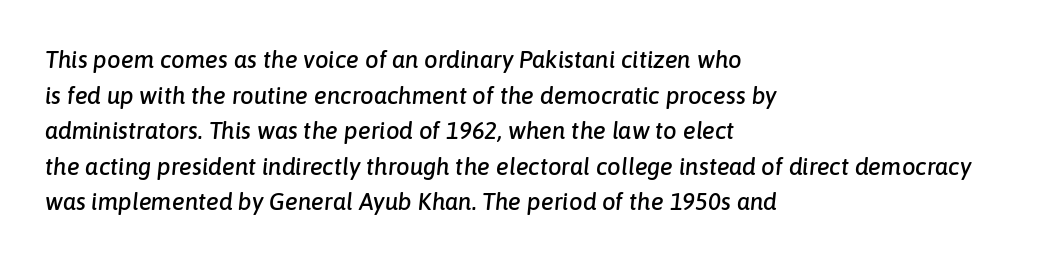
Q: Is the text italic (slanted)? A: Yes, it leans right by about 6 degrees.
Q: Is the text underlined? A: No.
Q: How is the paragraph aligned? A: Left-aligned.
Q: Is the spacing between letters normal or unusually wide? A: Normal.
Q: Is the spacing between lines tight, normal or loose? A: Normal.
